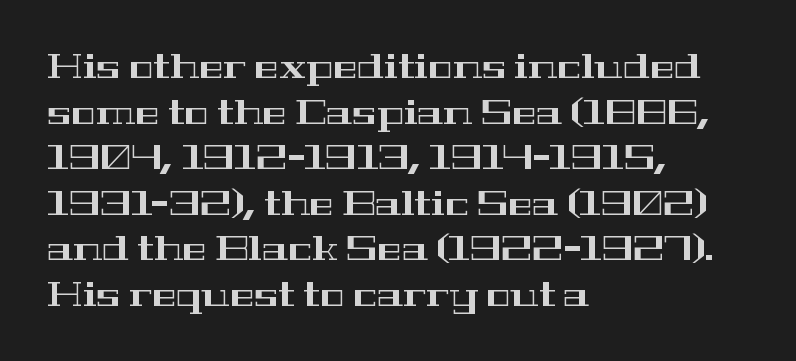
{"serif": "yes", "italic": "no", "width": "wide", "stroke_contrast": "high", "x_height": "medium", "monospaced": "no", "underline": "no", "align": "left", "line_spacing": "normal", "line_spacing_ratio": 1.38, "letter_spacing": "normal", "letter_spacing_em": 0.0, "glyph_px": 33}
